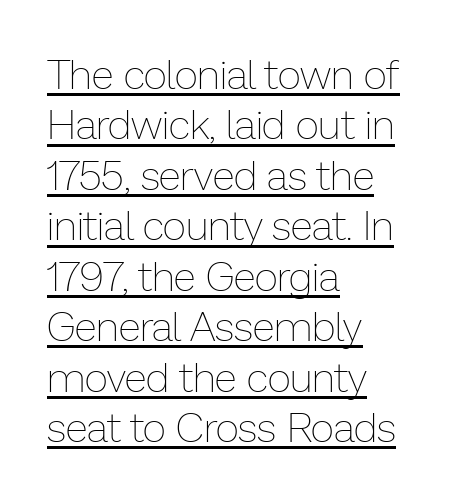
{"italic": "no", "bold": "no", "weight": "thin", "width": "normal", "stroke_contrast": "low", "x_height": "medium", "monospaced": "no", "underline": "yes", "align": "left", "line_spacing_ratio": 1.23, "letter_spacing": "normal", "letter_spacing_em": 0.0, "glyph_px": 41}
